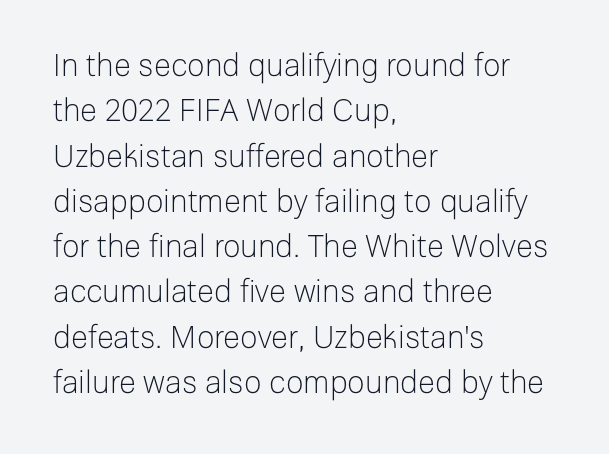
The image shows 31 px light sans-serif type, upright; set left-aligned, normal line spacing (1.46x), normal letter spacing, not underlined; low stroke contrast and a medium x-height.
